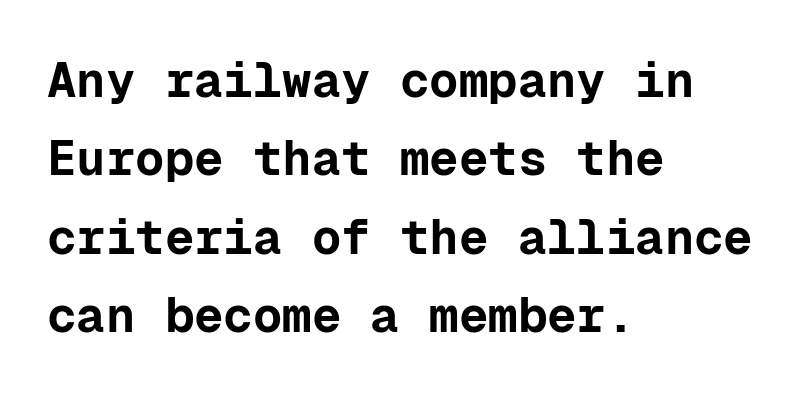
{"serif": "no", "italic": "no", "bold": "yes", "weight": "bold", "width": "normal", "stroke_contrast": "low", "x_height": "medium", "monospaced": "yes", "underline": "no", "align": "left", "line_spacing": "normal", "line_spacing_ratio": 1.6, "letter_spacing": "normal", "letter_spacing_em": 0.0, "glyph_px": 49}
